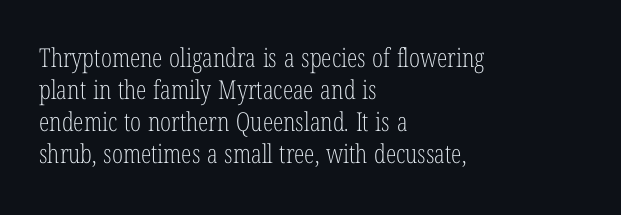
{"italic": "no", "bold": "no", "underline": "no", "align": "left", "line_spacing_ratio": 1.23, "letter_spacing": "normal", "letter_spacing_em": 0.0, "glyph_px": 26}
